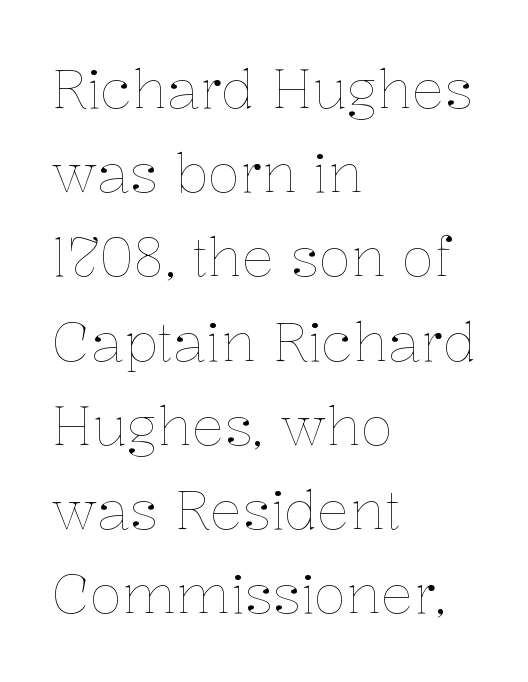
The letters advance in unequal steps, a hallmark of proportional type. Italic? Not at all — the glyphs are vertical. No chunkiness to these letters — they're not bold. These lines sit exactly where default settings would place them. Beneath every word, the page is bare.
